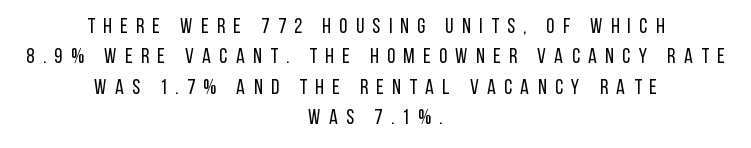
The image shows 21 px text type, upright; set centered, normal line spacing (1.45x), unusually wide letter spacing (+0.4 em), not underlined.
